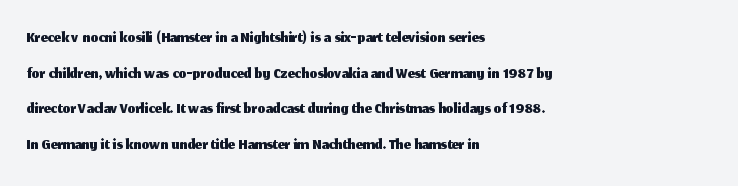
{"italic": "no", "underline": "no", "align": "left", "line_spacing": "normal", "line_spacing_ratio": 1.43, "letter_spacing": "normal", "letter_spacing_em": 0.0, "glyph_px": 25}
